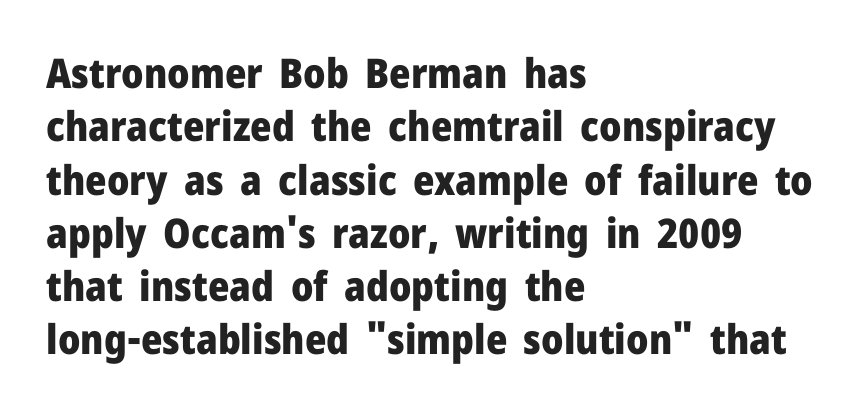
{"serif": "no", "italic": "no", "bold": "yes", "weight": "heavy", "width": "normal", "stroke_contrast": "low", "x_height": "medium", "monospaced": "no", "underline": "no", "align": "left", "line_spacing": "normal", "line_spacing_ratio": 1.3, "letter_spacing": "normal", "letter_spacing_em": 0.0, "glyph_px": 41}
